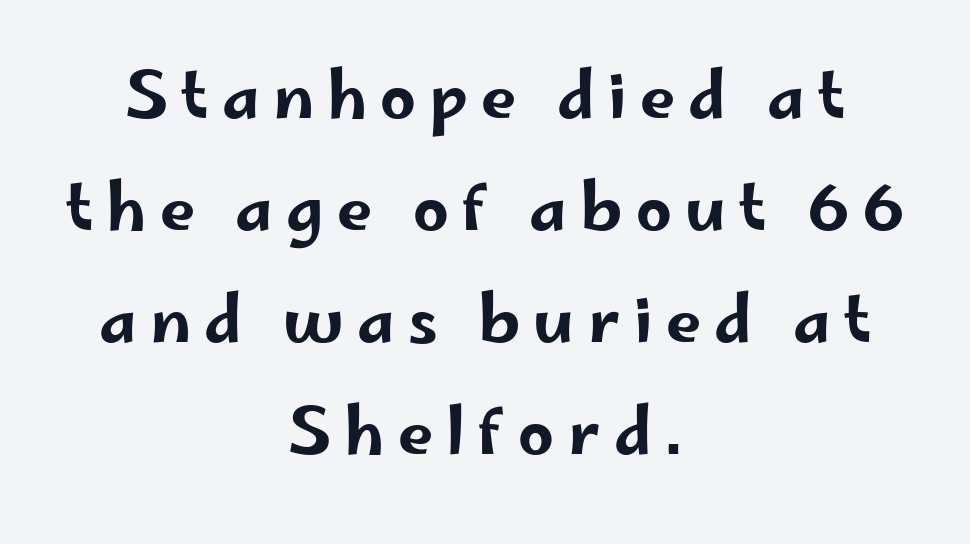
{"serif": "no", "italic": "no", "width": "wide", "stroke_contrast": "low", "x_height": "small", "monospaced": "no", "underline": "no", "align": "center", "line_spacing_ratio": 1.78, "letter_spacing": "wide", "letter_spacing_em": 0.21, "glyph_px": 63}
